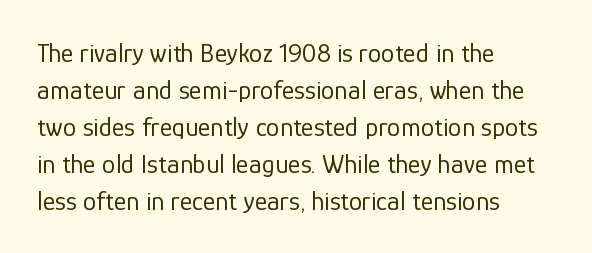
Q: Is the text bold? A: No.
Q: Is the text italic (slanted)? A: No, it is upright.
Q: Is the text underlined? A: No.
Q: How is the paragraph aligned? A: Left-aligned.
Q: Is the spacing between letters normal or unusually wide? A: Normal.
Q: Is the spacing between lines tight, normal or loose? A: Normal.
